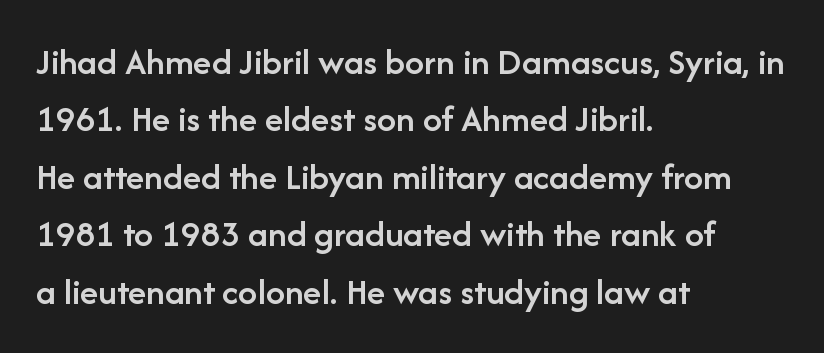
A student would call this left alignment; a typographer would say flush left, rag right. Spacing between characters is what you'd get straight out of the box. What's the leading like? Ordinary, nothing unusual. The face used here is proportionally spaced, like ordinary book or web type. Underlining? Definitely not there. Every letter is mildly thick-stroked: semibold rather than bold.
